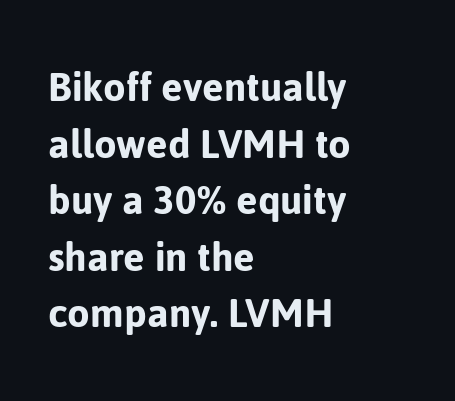
The image shows 46 px sans-serif type, upright; set left-aligned, line spacing 1.23x, normal letter spacing, not underlined; low stroke contrast and a medium x-height.
